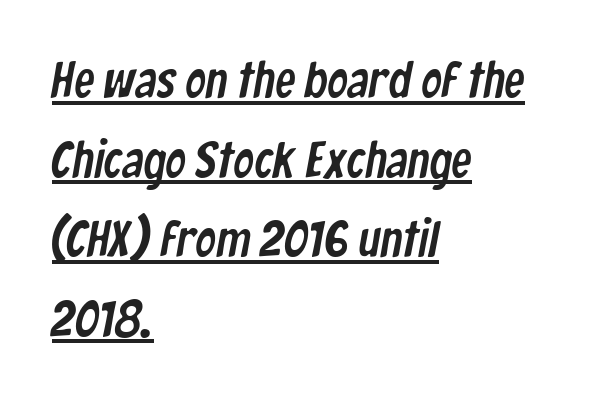
Q: Is the typeface a serif or a sans-serif typeface? A: Sans-serif.
Q: Is the text underlined? A: Yes.
Q: How is the paragraph aligned? A: Left-aligned.
Q: Is the spacing between letters normal or unusually wide? A: Normal.
Q: Is the spacing between lines tight, normal or loose? A: Normal.
Q: Width (condensed, normal, or wide)? A: Condensed.
Q: Stroke contrast? A: Low.
Q: x-height? A: Medium.
Q: Monospaced? A: No.
